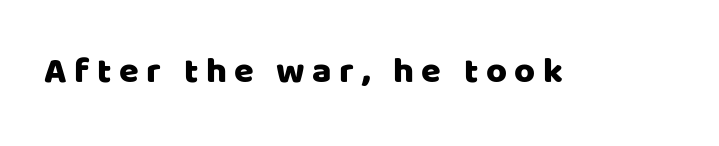
A roman cut, with each character standing at attention. Each letter keeps its own natural width here, so spacing adapts to shape. The space directly below the letters is spotless. Are there feet on the stems? There aren't — it's a sans. The letterforms stand isolated, each surrounded by extra space.
